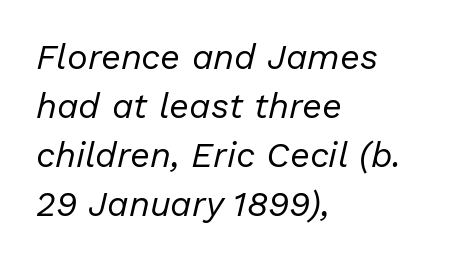
Q: Is the text bold? A: No.
Q: Is the text italic (slanted)? A: Yes, it leans right by about 13 degrees.
Q: Is the text underlined? A: No.
Q: How is the paragraph aligned? A: Left-aligned.
Q: Is the spacing between letters normal or unusually wide? A: Normal.
Q: Is the spacing between lines tight, normal or loose? A: Normal.
Q: Width (condensed, normal, or wide)? A: Normal.
Q: Stroke contrast? A: Low.
Q: x-height? A: Medium.
Q: Monospaced? A: No.
